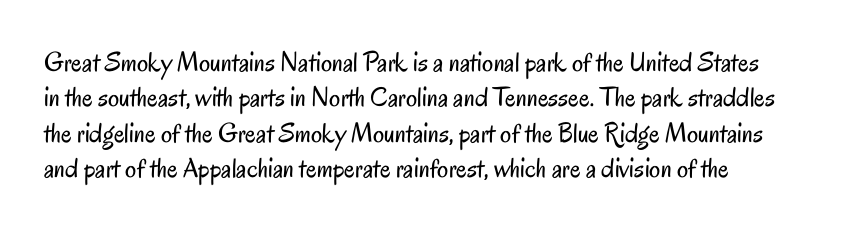
Default kerning and tracking; the words read as compact shapes. A typesetter would call this proportional, since set widths differ per character. Only glyphs here, with clear space below each row. In CSS terms this would be text-align: left. No feet cap the strokes, marking this as sans-serif type.
